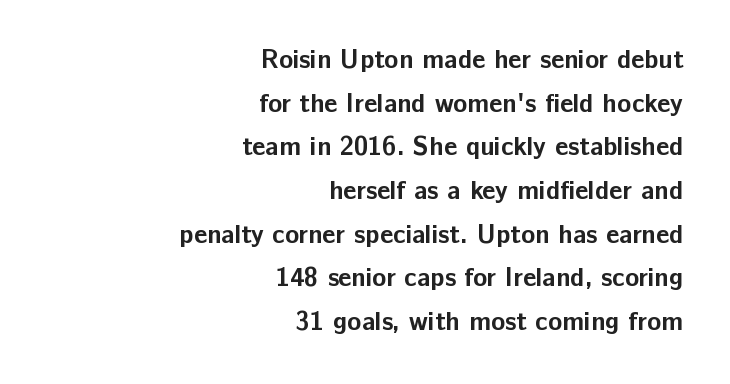
The image shows 26 px bold type, upright; set right-aligned, normal line spacing (1.68x), normal letter spacing, not underlined.
